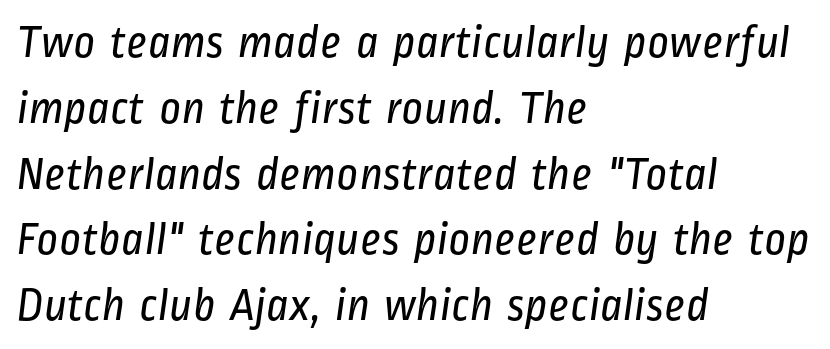
{"serif": "no", "bold": "no", "weight": "regular", "width": "condensed", "stroke_contrast": "low", "x_height": "medium", "monospaced": "no", "underline": "no", "align": "left", "line_spacing": "normal", "line_spacing_ratio": 1.4, "letter_spacing": "normal", "letter_spacing_em": 0.0, "glyph_px": 47}
